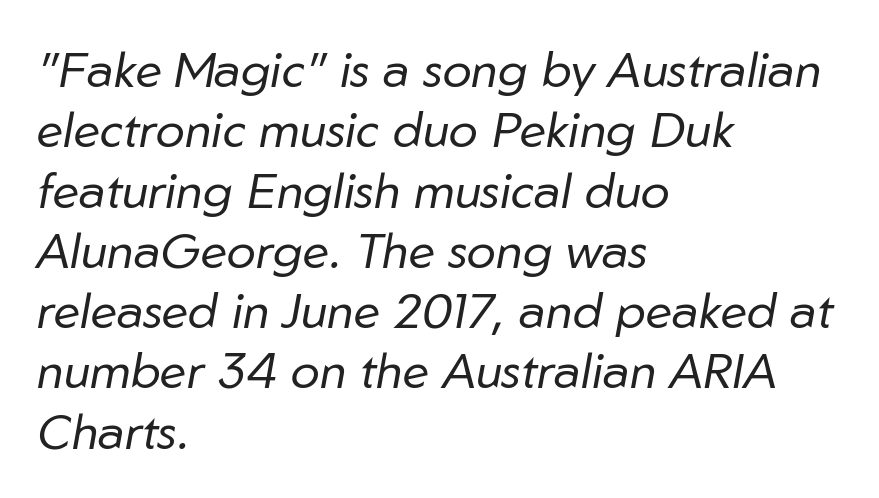
{"italic": "yes", "lean": "right", "slant_degrees": 10, "bold": "no", "weight": "regular", "width": "normal", "stroke_contrast": "low", "x_height": "medium", "monospaced": "no", "underline": "no", "align": "left", "line_spacing_ratio": 1.23, "letter_spacing": "normal", "letter_spacing_em": 0.0, "glyph_px": 49}
